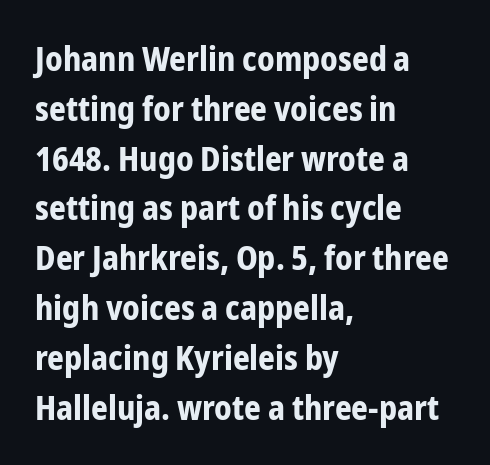
Layout note: lines flush left. Heavy, bold letterforms. A clean baseline with only descenders dipping below it. Proportional: the letters do not fall into vertical columns.
